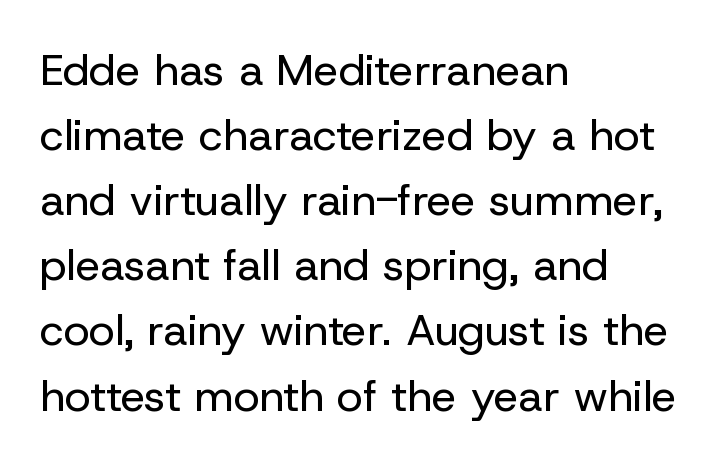
In terms of letterspacing, this is plain default setting. A typesetter would label this face a sans. The space directly below the letters is spotless. Each letter keeps its own natural width here, so spacing adapts to shape. Compared with typical paragraphs, the rows here are spaced about the same.
